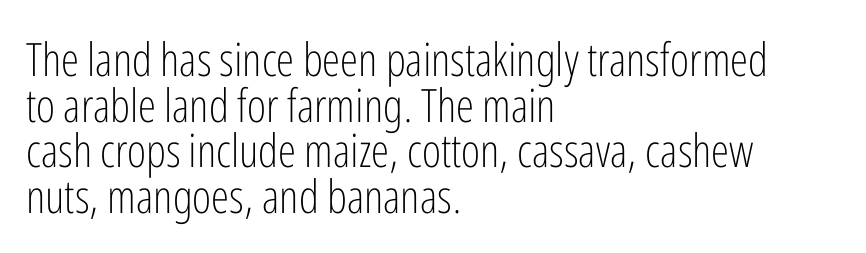
Q: Is the text bold? A: No.
Q: Is the text italic (slanted)? A: No, it is upright.
Q: Is the typeface a serif or a sans-serif typeface? A: Sans-serif.
Q: Is the text underlined? A: No.
Q: How is the paragraph aligned? A: Left-aligned.
Q: Is the spacing between letters normal or unusually wide? A: Normal.
Q: Is the spacing between lines tight, normal or loose? A: Tight.
Q: Width (condensed, normal, or wide)? A: Condensed.
Q: Stroke contrast? A: Low.
Q: x-height? A: Medium.
Q: Monospaced? A: No.
